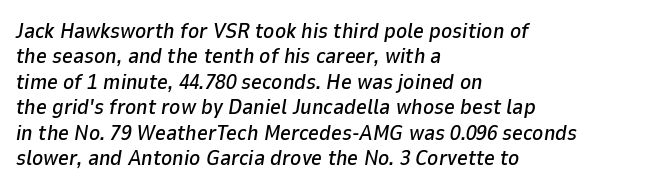
Q: Is the text italic (slanted)? A: Yes, it leans right by about 9 degrees.
Q: Is the text underlined? A: No.
Q: How is the paragraph aligned? A: Left-aligned.
Q: Is the spacing between letters normal or unusually wide? A: Normal.
